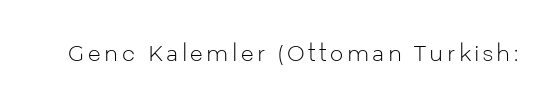
Nope, not italic — everything's standing straight. Weight: regular or lighter. This rendering features lettering with no underline.
